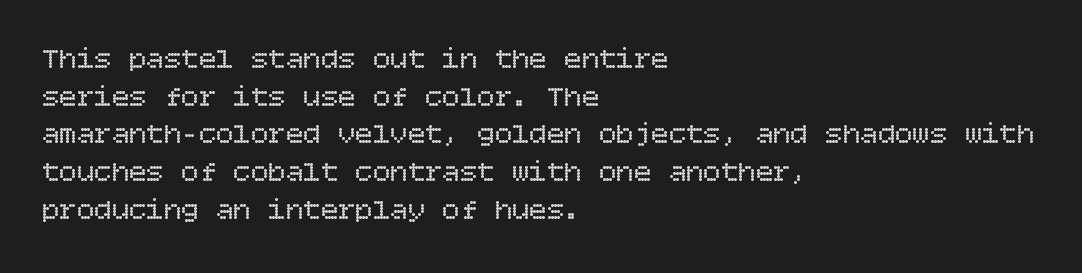
Ascenders rise straight up at ninety degrees. Each line starts at the same left margin while the right side varies. The face used here is rendered with its standard letterfit. Evenly set lines give the paragraph a standard silhouette. Underline: absent. Heft: none added — not bold.
